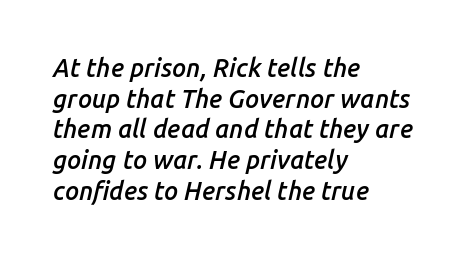
{"italic": "yes", "lean": "right", "slant_degrees": 14, "bold": "semi", "underline": "no", "align": "left", "line_spacing_ratio": 1.23, "letter_spacing": "normal", "letter_spacing_em": 0.0, "glyph_px": 25}
